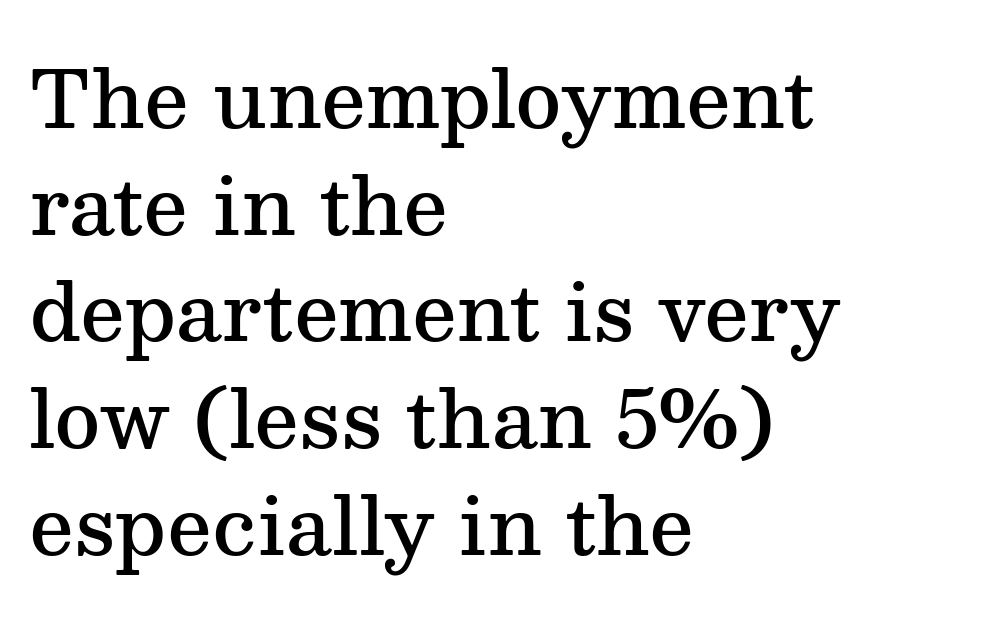
{"serif": "yes", "italic": "no", "bold": "semi", "weight": "semibold", "width": "normal", "stroke_contrast": "medium", "x_height": "medium", "monospaced": "no", "underline": "no", "align": "left", "line_spacing": "normal", "line_spacing_ratio": 1.35, "letter_spacing": "normal", "letter_spacing_em": 0.0, "glyph_px": 79}
